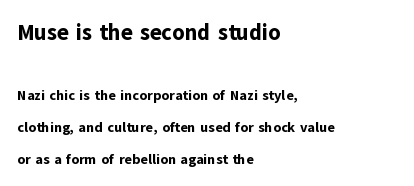
Q: Is the text bold? A: Yes.
Q: Is the text italic (slanted)? A: No, it is upright.
Q: Is the text underlined? A: No.
Q: How is the paragraph aligned? A: Left-aligned.
Q: Is the spacing between letters normal or unusually wide? A: Normal.
Q: Is the spacing between lines tight, normal or loose? A: Loose.
Q: Which block of text is set in a larger size, the first (top) or the second (bottom)? A: The first (top) one.
